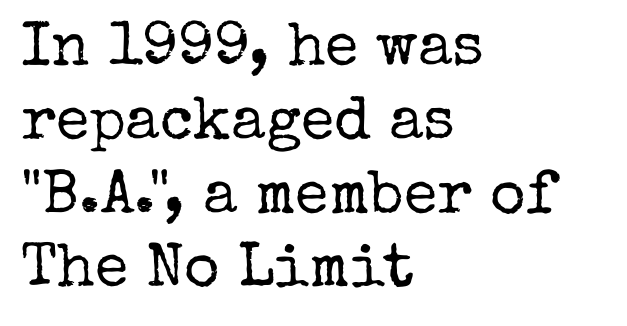
{"serif": "yes", "italic": "no", "bold": "no", "weight": "regular", "width": "normal", "stroke_contrast": "low", "x_height": "medium", "monospaced": "no", "underline": "no", "align": "left", "line_spacing_ratio": 1.21, "letter_spacing": "normal", "letter_spacing_em": 0.0, "glyph_px": 61}
